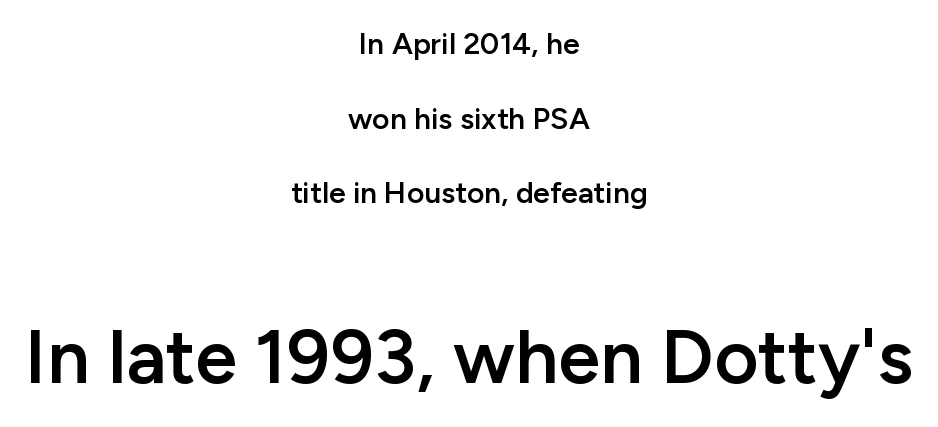
Q: Is the text bold? A: Semi-bold.
Q: Is the text italic (slanted)? A: No, it is upright.
Q: Is the typeface a serif or a sans-serif typeface? A: Sans-serif.
Q: Is the text underlined? A: No.
Q: How is the paragraph aligned? A: Centered.
Q: Is the spacing between letters normal or unusually wide? A: Normal.
Q: Is the spacing between lines tight, normal or loose? A: Loose.
Q: Which block of text is set in a larger size, the first (top) or the second (bottom)? A: The second (bottom) one.
Q: Width (condensed, normal, or wide)? A: Normal.
Q: Stroke contrast? A: Low.
Q: x-height? A: Medium.
Q: Monospaced? A: No.
